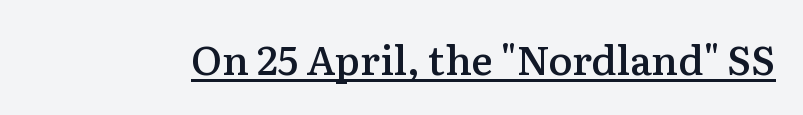
The image shows 40 px semibold serif type, upright; set normal letter spacing, underlined; medium stroke contrast and a medium x-height.
